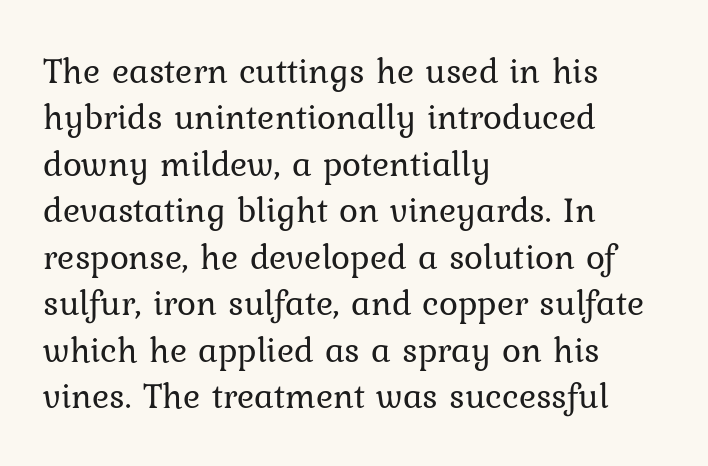
{"serif": "yes", "italic": "no", "bold": "no", "weight": "regular", "width": "normal", "stroke_contrast": "low", "x_height": "medium", "monospaced": "no", "underline": "no", "align": "left", "line_spacing": "normal", "line_spacing_ratio": 1.29, "letter_spacing": "normal", "letter_spacing_em": 0.0, "glyph_px": 36}
